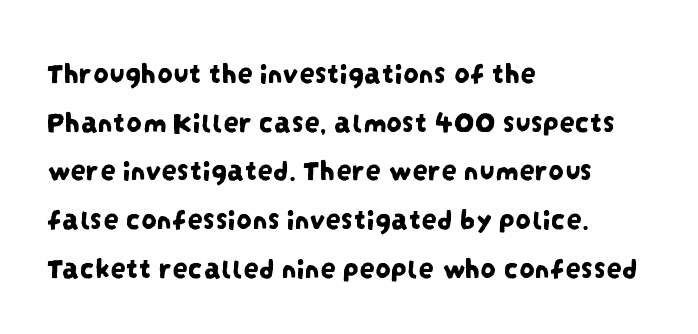
Q: Is the typeface a serif or a sans-serif typeface? A: Sans-serif.
Q: Is the text underlined? A: No.
Q: How is the paragraph aligned? A: Left-aligned.
Q: Is the spacing between letters normal or unusually wide? A: Normal.
Q: Is the spacing between lines tight, normal or loose? A: Normal.
Q: Width (condensed, normal, or wide)? A: Condensed.
Q: Stroke contrast? A: Low.
Q: x-height? A: Large.
Q: Monospaced? A: No.
